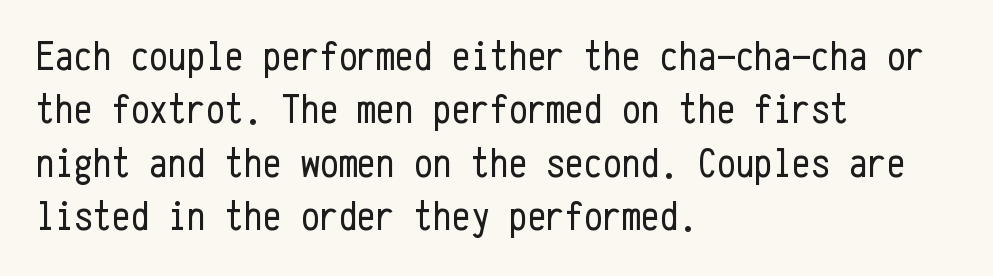
{"serif": "no", "italic": "no", "bold": "no", "weight": "regular", "width": "condensed", "stroke_contrast": "low", "x_height": "medium", "monospaced": "yes", "underline": "no", "align": "left", "line_spacing": "normal", "line_spacing_ratio": 1.27, "letter_spacing": "normal", "letter_spacing_em": 0.0, "glyph_px": 42}
